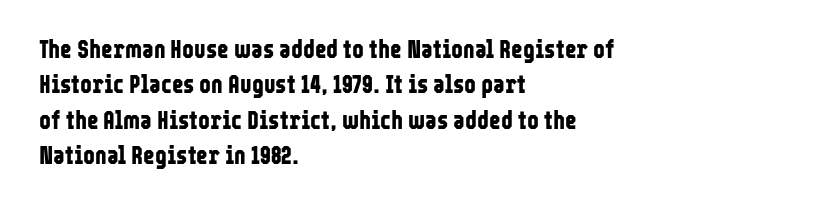
The image shows 25 px bold type, upright; set left-aligned, normal line spacing (1.42x), normal letter spacing, not underlined.
